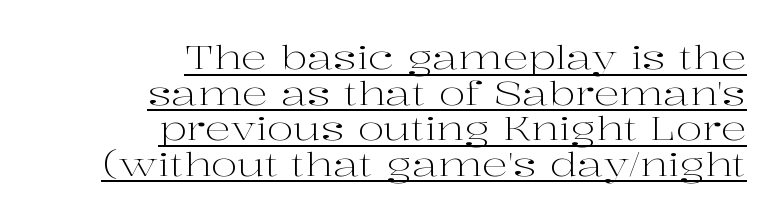
Little horizontal feet cap the strokes, marking this as serif type. No italicization has been applied; the sample stays upright. Here the designer chose a conventional face with non-uniform glyph widths. Regarding leading, the lines here are crowded together.
